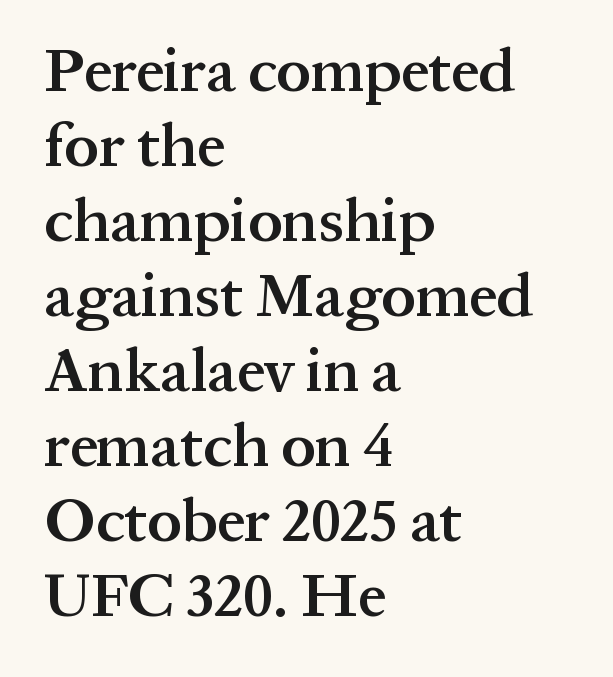
The image shows 62 px semibold serif type, upright; set left-aligned, line spacing 1.21x, normal letter spacing, not underlined; medium stroke contrast and a medium x-height.
